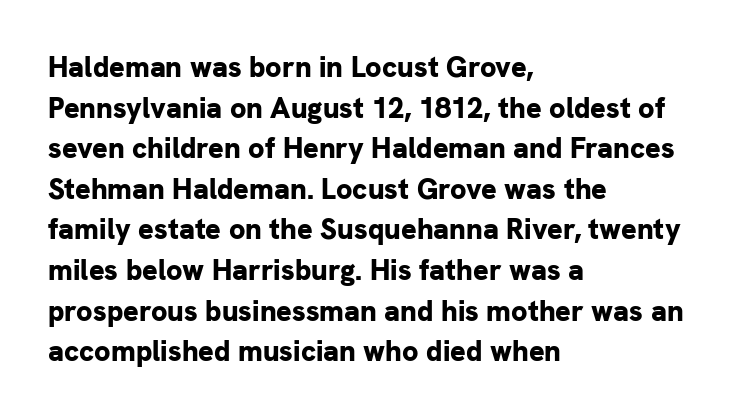
The image shows 29 px bold sans-serif type, upright; set left-aligned, normal line spacing (1.4x), normal letter spacing, not underlined; low stroke contrast and a medium x-height.
